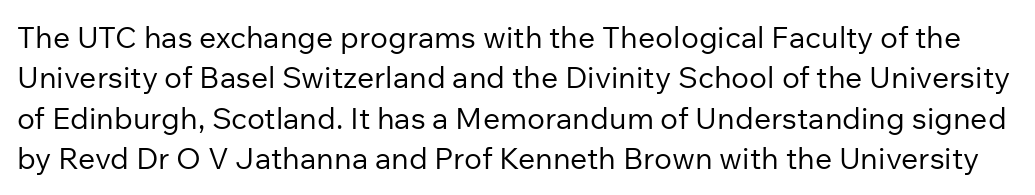
Q: Is the text bold? A: No.
Q: Is the text italic (slanted)? A: No, it is upright.
Q: Is the typeface a serif or a sans-serif typeface? A: Sans-serif.
Q: Is the text underlined? A: No.
Q: Is the spacing between letters normal or unusually wide? A: Normal.
Q: Is the spacing between lines tight, normal or loose? A: Normal.
Q: Width (condensed, normal, or wide)? A: Normal.
Q: Stroke contrast? A: Low.
Q: x-height? A: Medium.
Q: Monospaced? A: No.
